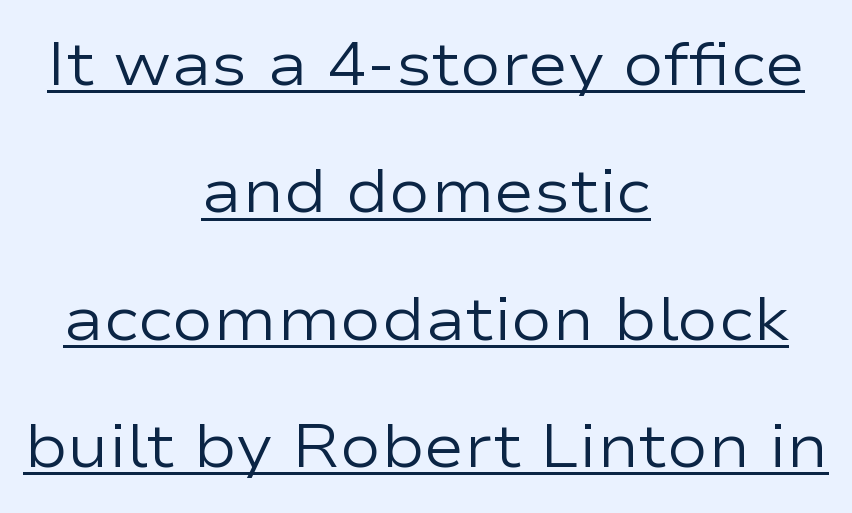
The image shows 61 px regular-weight, wide sans-serif type, upright; set centered, loose line spacing (2.09x), normal letter spacing, underlined; low stroke contrast and a medium x-height.
